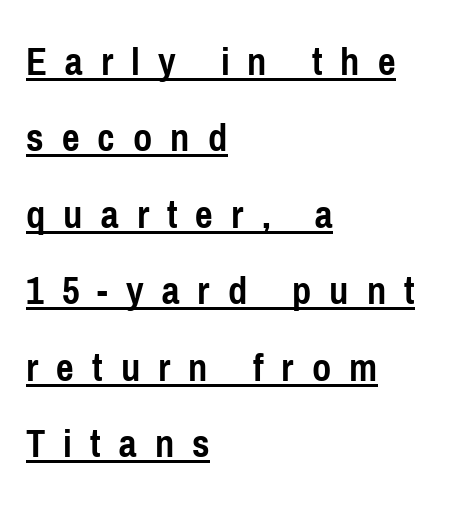
The image shows 42 px semibold, condensed sans-serif type, upright; set left-aligned, line spacing 1.82x, unusually wide letter spacing (+0.43 em), underlined; low stroke contrast and a medium x-height.
